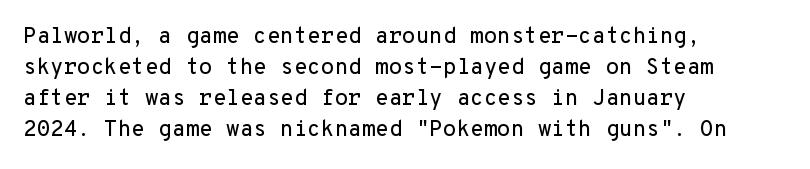
{"italic": "no", "underline": "no", "align": "left", "line_spacing": "normal", "line_spacing_ratio": 1.41, "letter_spacing": "normal", "letter_spacing_em": 0.0, "glyph_px": 22}
